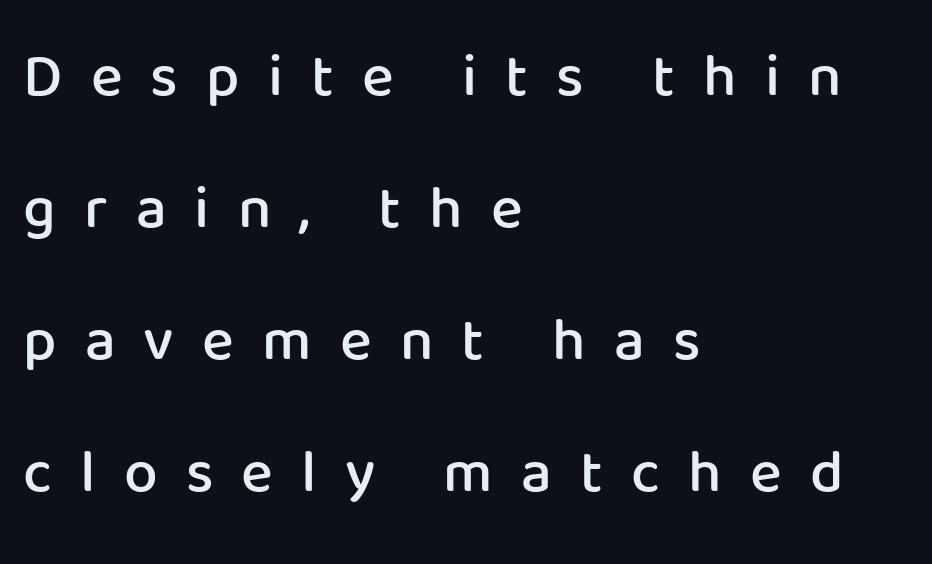
Q: Is the text bold? A: Semi-bold.
Q: Is the text italic (slanted)? A: No, it is upright.
Q: Is the typeface a serif or a sans-serif typeface? A: Sans-serif.
Q: Is the text underlined? A: No.
Q: How is the paragraph aligned? A: Left-aligned.
Q: Is the spacing between letters normal or unusually wide? A: Unusually wide.
Q: Is the spacing between lines tight, normal or loose? A: Loose.
Q: Width (condensed, normal, or wide)? A: Normal.
Q: Stroke contrast? A: Low.
Q: x-height? A: Medium.
Q: Monospaced? A: No.
